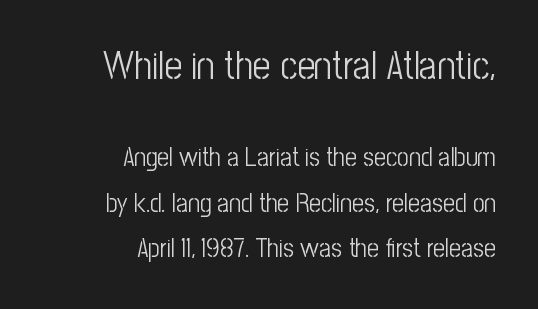
The image shows 39 px light, condensed sans-serif type, upright; set right-aligned, line spacing 1.75x, normal letter spacing, not underlined; the first (top) block is 1.5x larger; low stroke contrast and a medium x-height.
